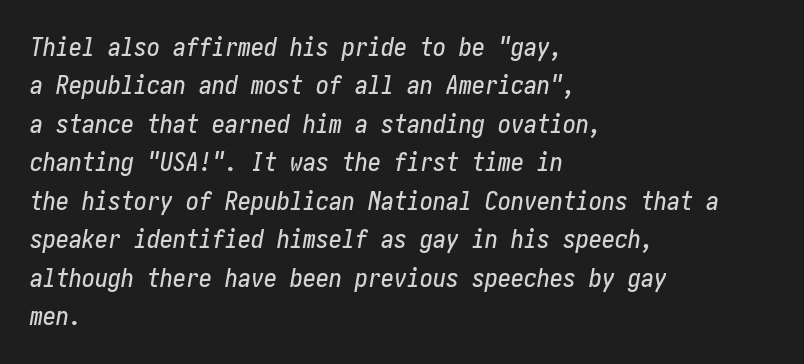
The image shows 26 px text type, italic (leaning right); set left-aligned, normal line spacing (1.48x), normal letter spacing, not underlined.
